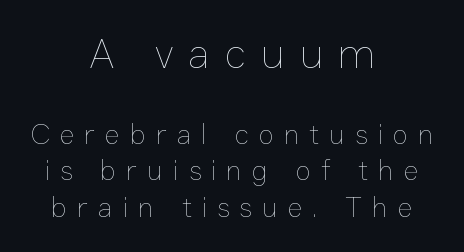
{"italic": "no", "bold": "no", "weight": "thin", "width": "normal", "stroke_contrast": "low", "x_height": "medium", "monospaced": "no", "underline": "no", "align": "center", "line_spacing": "normal", "line_spacing_ratio": 1.26, "letter_spacing": "wide", "letter_spacing_em": 0.34, "larger_block": "first", "size_ratio": 1.48, "glyph_px": 43}
